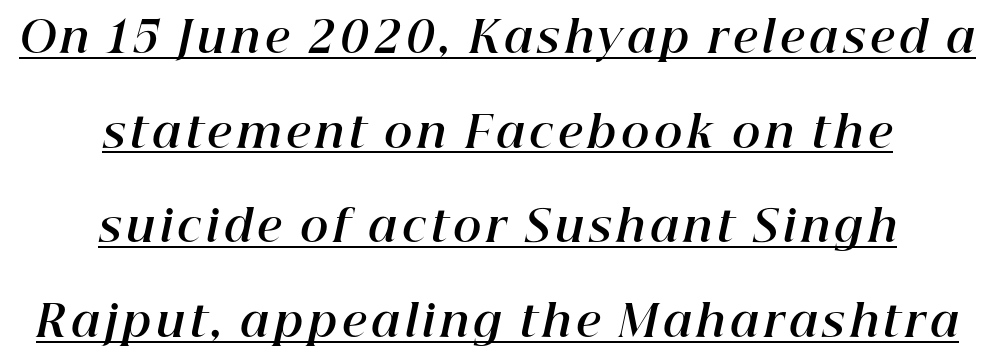
Weight check: bold — yes, fully. The lettering tilts uniformly, giving the passage an italic look. Character widths vary here, with narrow letters taking less room than wide ones. The text block is weighted toward neither margin, spreading evenly from the middle.
